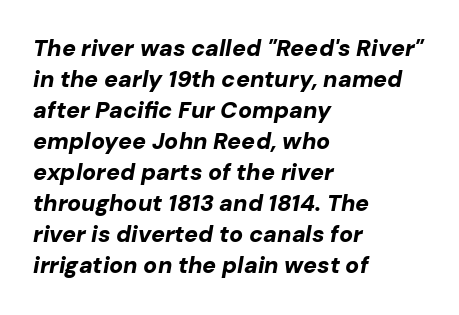
Q: Is the text bold? A: Yes.
Q: Is the text italic (slanted)? A: Yes, it leans right by about 10 degrees.
Q: Is the text underlined? A: No.
Q: How is the paragraph aligned? A: Left-aligned.
Q: Is the spacing between letters normal or unusually wide? A: Normal.
Q: Is the spacing between lines tight, normal or loose? A: Normal.
